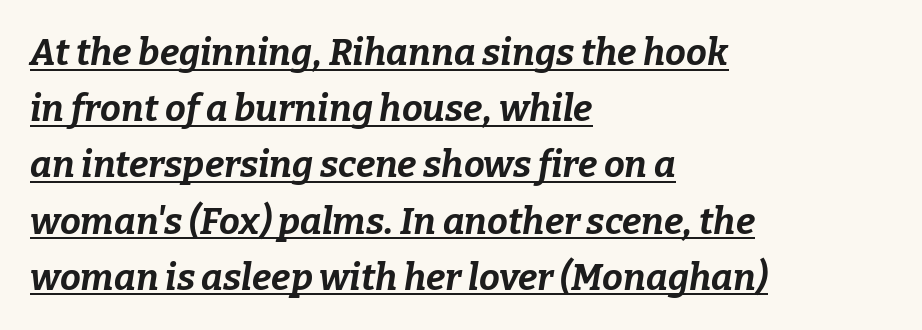
{"italic": "yes", "lean": "right", "slant_degrees": 9, "bold": "yes", "weight": "bold", "width": "normal", "stroke_contrast": "low", "x_height": "medium", "monospaced": "no", "underline": "yes", "align": "left", "line_spacing": "normal", "line_spacing_ratio": 1.52, "letter_spacing": "normal", "letter_spacing_em": 0.0, "glyph_px": 37}
